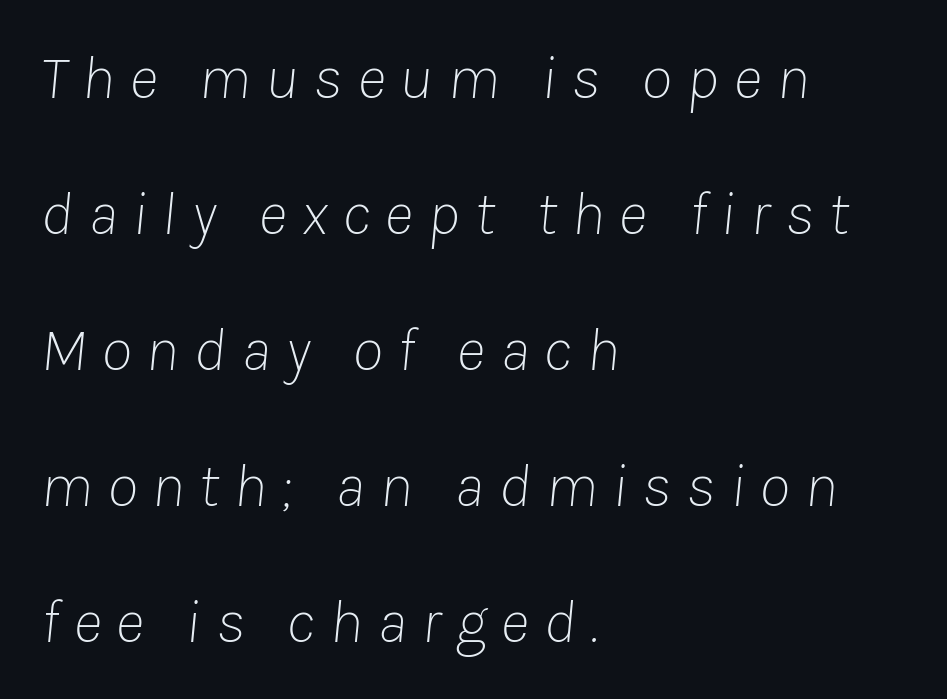
The image shows 63 px thin type, italic (leaning right); set left-aligned, loose line spacing (2.16x), unusually wide letter spacing (+0.23 em), not underlined; low stroke contrast and a medium x-height.
